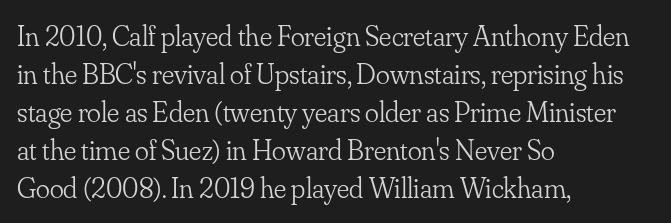
The image shows 29 px light serif type, upright; set left-aligned, normal line spacing (1.31x), normal letter spacing, not underlined; low stroke contrast and a small x-height.
